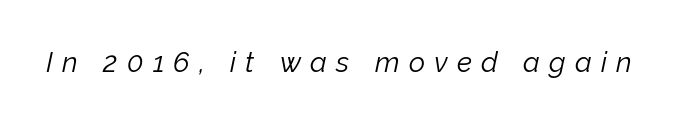
Q: Is the text bold? A: No.
Q: Is the text italic (slanted)? A: Yes, it leans right by about 12 degrees.
Q: Is the text underlined? A: No.
Q: Is the spacing between letters normal or unusually wide? A: Unusually wide.
Q: Width (condensed, normal, or wide)? A: Normal.
Q: Stroke contrast? A: Low.
Q: x-height? A: Medium.
Q: Monospaced? A: No.
